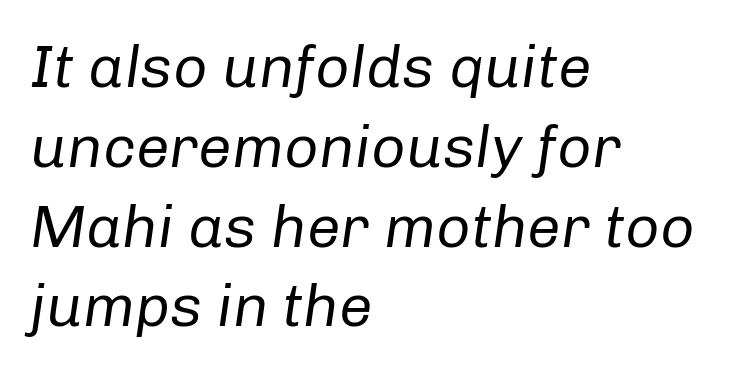
The image shows 60 px regular-weight type, italic (leaning right); set left-aligned, normal line spacing (1.33x), normal letter spacing, not underlined; low stroke contrast and a medium x-height.
